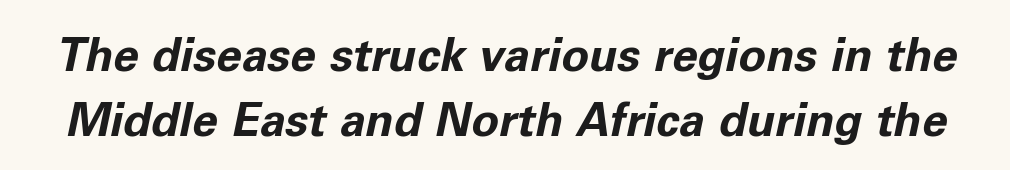
The image shows 46 px bold type, italic (leaning right); set normal line spacing (1.41x), normal letter spacing, not underlined; low stroke contrast and a medium x-height.
